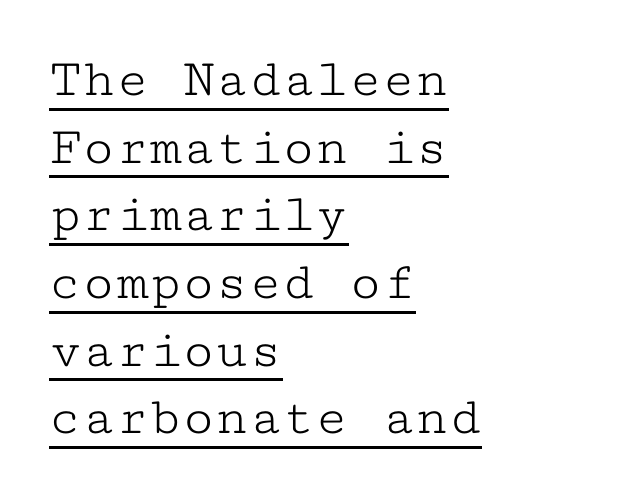
Look at the tracking — it's just the regular setting, nothing added. Looks like someone drew a line under every word here. The typeface chosen for these lines features serifs. Here the designer chose a console-style face with uniform glyph widths. No heavy texture on the line: the type isn't bold. In CSS terms this would be text-align: left.
